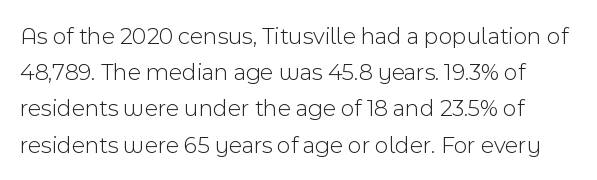
{"italic": "no", "bold": "no", "underline": "no", "line_spacing": "normal", "line_spacing_ratio": 1.51, "letter_spacing": "normal", "letter_spacing_em": 0.0, "glyph_px": 24}
